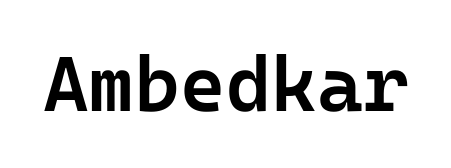
Posture: vertical. Summary of weight: moderately heavy, a semibold. The passage shown has conventional tracking throughout. Just letters on the line, the space beneath them empty. Type style note: lacks serifs.
